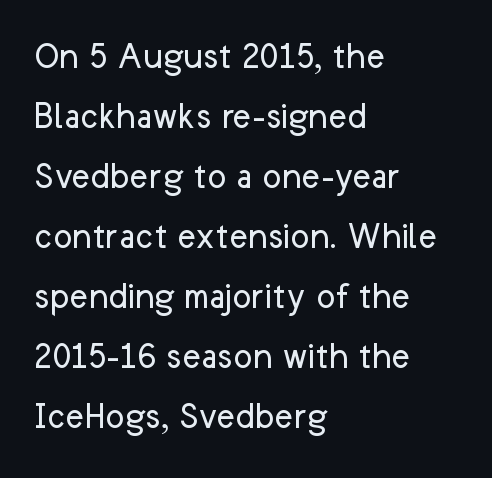
The image shows 40 px regular-weight sans-serif type, upright; set left-aligned, normal line spacing (1.5x), normal letter spacing, not underlined; low stroke contrast and a medium x-height.
